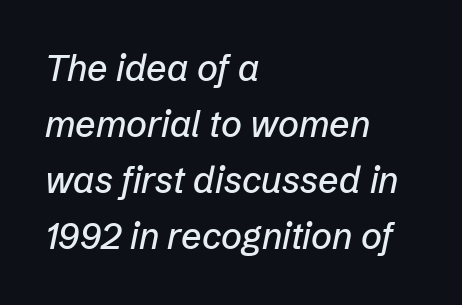
{"italic": "yes", "lean": "right", "slant_degrees": 12, "width": "normal", "stroke_contrast": "low", "x_height": "medium", "monospaced": "no", "underline": "no", "align": "left", "line_spacing": "normal", "line_spacing_ratio": 1.56, "letter_spacing": "normal", "letter_spacing_em": 0.0, "glyph_px": 36}
